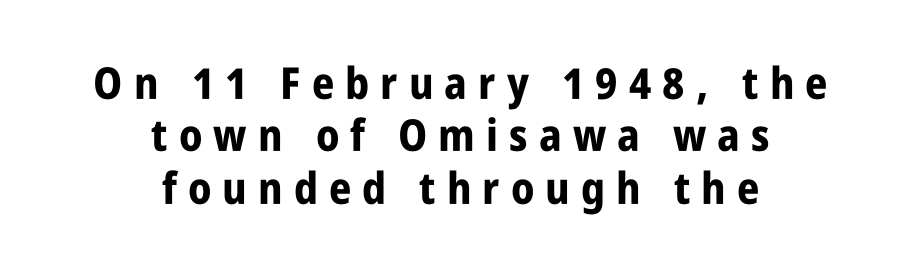
{"serif": "no", "italic": "no", "bold": "yes", "weight": "bold", "width": "condensed", "stroke_contrast": "low", "x_height": "large", "monospaced": "no", "underline": "no", "align": "center", "line_spacing_ratio": 1.19, "letter_spacing": "wide", "letter_spacing_em": 0.25, "glyph_px": 44}
